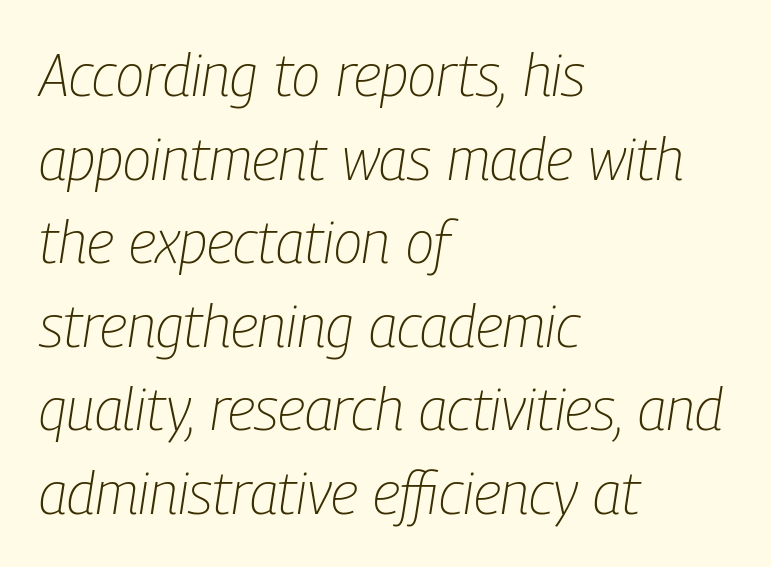
The image shows 58 px light, condensed type, italic (leaning right); set left-aligned, normal line spacing (1.44x), normal letter spacing, not underlined; low stroke contrast and a medium x-height.
